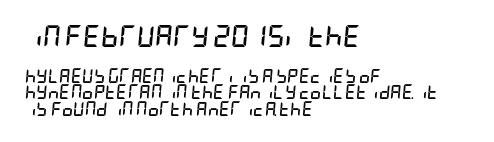
The image shows 22 px bold type, italic (leaning right); set left-aligned, line spacing 1.19x, normal letter spacing, not underlined; the first (top) block is 1.57x larger.
